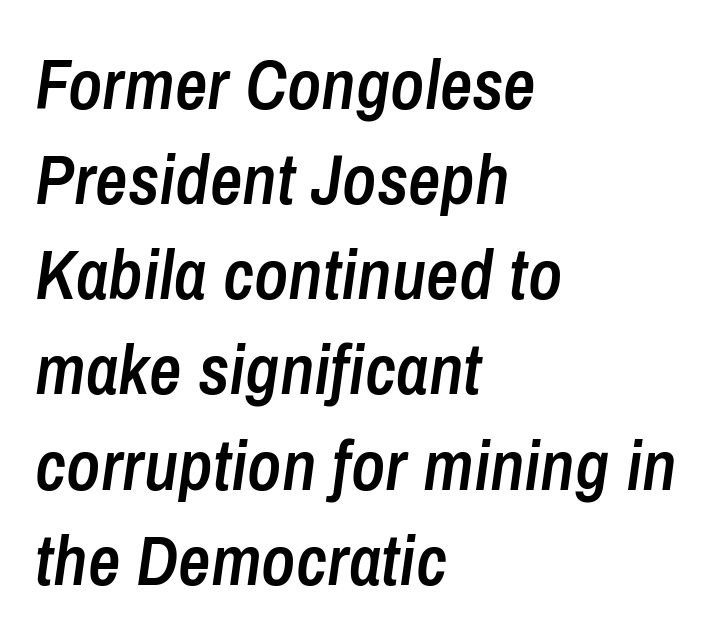
{"italic": "yes", "lean": "right", "slant_degrees": 8, "bold": "semi", "weight": "semibold", "width": "condensed", "stroke_contrast": "low", "x_height": "medium", "monospaced": "no", "underline": "no", "align": "left", "line_spacing": "normal", "line_spacing_ratio": 1.34, "letter_spacing": "normal", "letter_spacing_em": 0.0, "glyph_px": 71}
